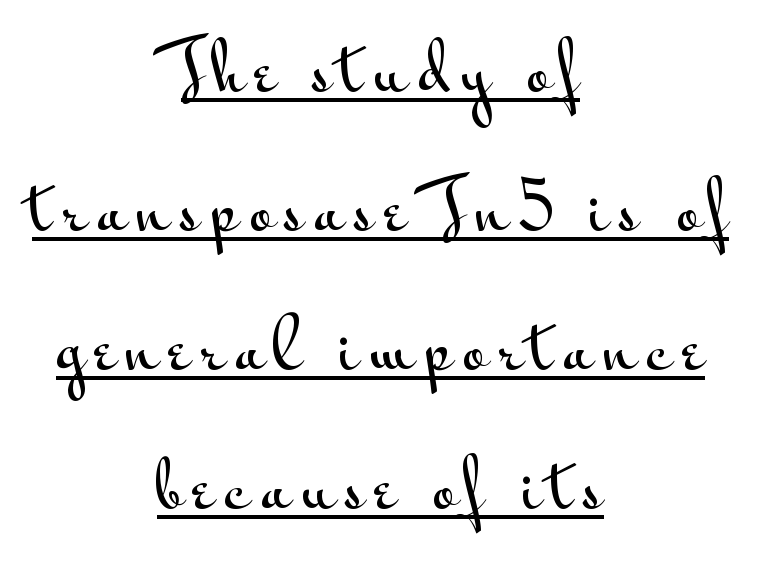
{"serif": "no", "width": "wide", "stroke_contrast": "medium", "x_height": "small", "monospaced": "no", "underline": "yes", "align": "center", "line_spacing": "loose", "line_spacing_ratio": 2.14, "glyph_px": 65}
